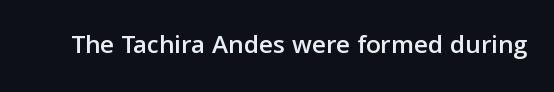
Q: Is the text italic (slanted)? A: No, it is upright.
Q: Is the text underlined? A: No.
Q: Is the spacing between letters normal or unusually wide? A: Normal.
